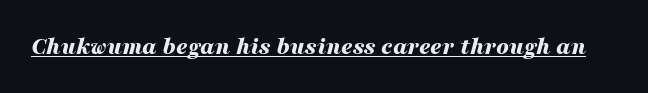
Q: Is the text bold? A: Yes.
Q: Is the text italic (slanted)? A: Yes, it leans right by about 16 degrees.
Q: Is the text underlined? A: Yes.
Q: Is the spacing between letters normal or unusually wide? A: Normal.
